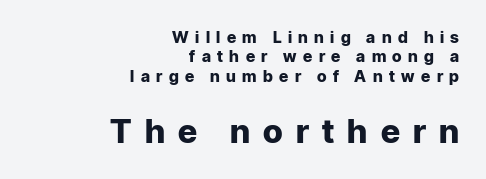
Q: Is the text bold? A: Yes.
Q: Is the text italic (slanted)? A: No, it is upright.
Q: Is the typeface a serif or a sans-serif typeface? A: Sans-serif.
Q: Is the text underlined? A: No.
Q: How is the paragraph aligned? A: Right-aligned.
Q: Is the spacing between letters normal or unusually wide? A: Unusually wide.
Q: Which block of text is set in a larger size, the first (top) or the second (bottom)? A: The second (bottom) one.
Q: Width (condensed, normal, or wide)? A: Normal.
Q: Stroke contrast? A: Low.
Q: x-height? A: Medium.
Q: Monospaced? A: No.
